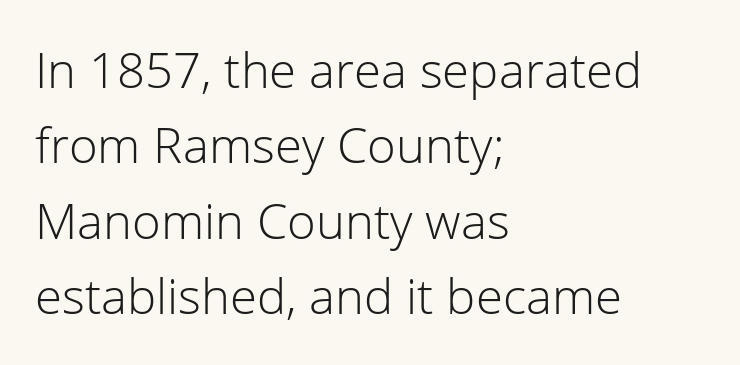
The axis of the letterforms is exactly vertical. Stem width sits at or under what a default text font uses. Normally led — the rows are evenly, conventionally spaced. These lines are composed in type without serifs. Nobody touched the tracking dial on this one.
